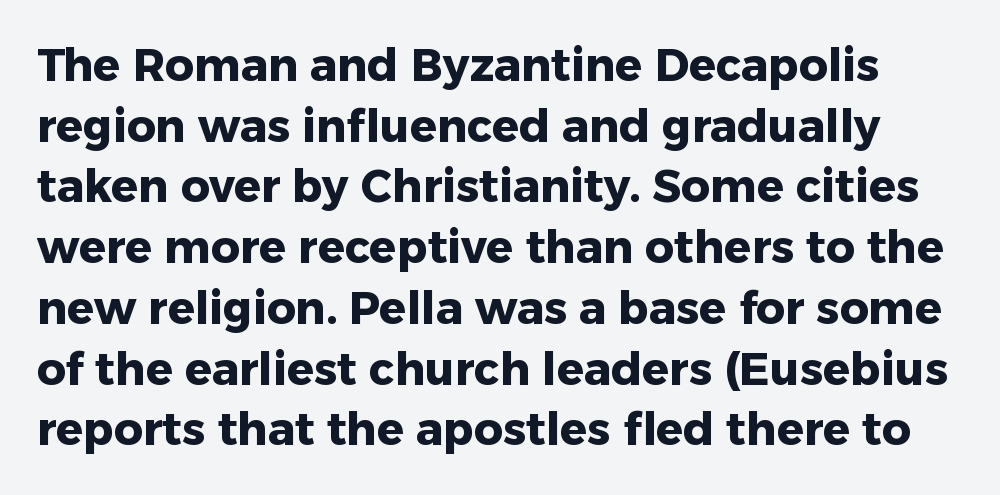
Inter-character spacing is left at the font's built-in metrics. Rule under the text: the space is simply empty. This is sans-serif lettering, the kind often seen on screens and signage. In terms of leading, this rendering sits right in the middle. Characters remain perfectly vertical along every line. I'd describe the lettering as bold — thick and assertive.
